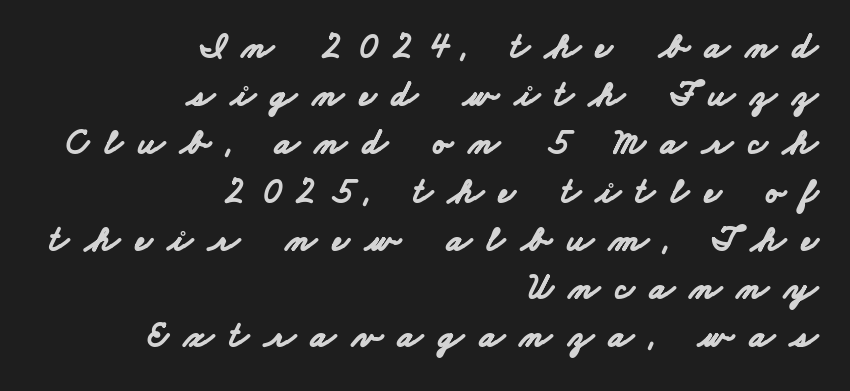
The image shows 36 px bold, wide sans-serif type; set right-aligned, normal line spacing (1.34x), unusually wide letter spacing (+0.44 em), not underlined; low stroke contrast and a small x-height.
